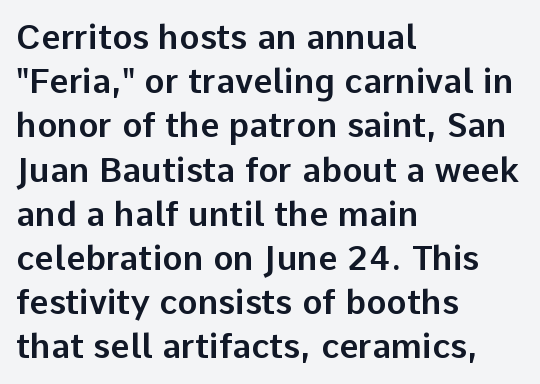
The image shows 34 px sans-serif type, upright; set left-aligned, normal line spacing (1.3x), normal letter spacing, not underlined; low stroke contrast and a medium x-height.
